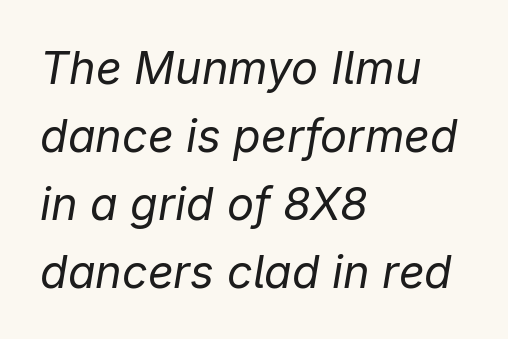
The image shows 45 px regular-weight type, italic (leaning right); set left-aligned, normal line spacing (1.51x), normal letter spacing, not underlined; low stroke contrast and a medium x-height.
